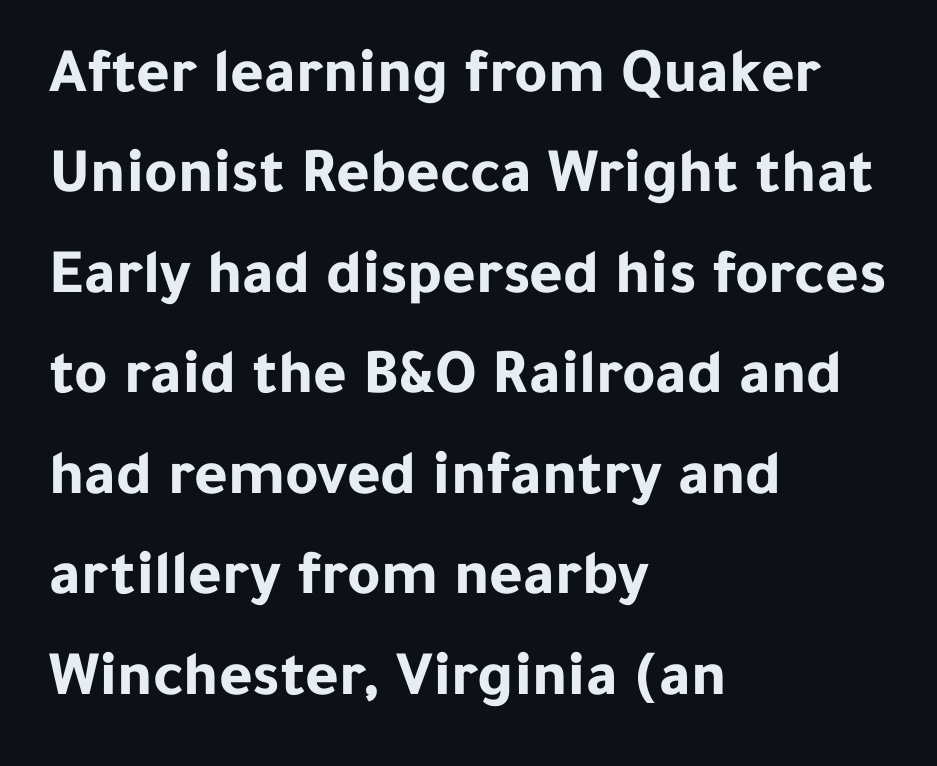
The image shows 64 px bold sans-serif type, upright; set left-aligned, normal line spacing (1.57x), normal letter spacing, not underlined; low stroke contrast and a medium x-height.
